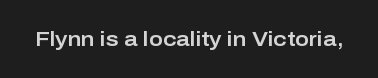
Every character sits straight up, as roman type does. The string is rendered with underlining switched off. Students, note that the glyphs here touch the page at normal intervals.
